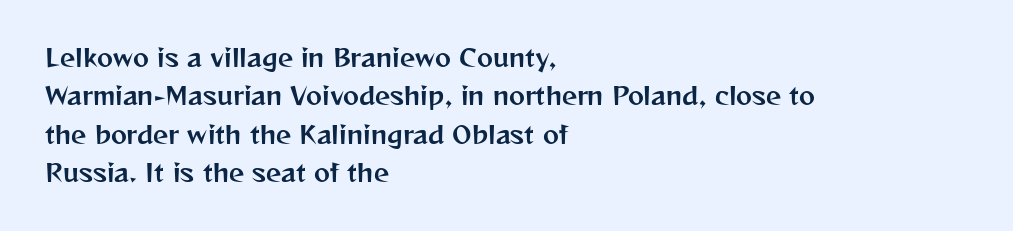
How would I describe the line gaps? Plain and ordinary. Teacher's note: observe the even left margin — that is flush-left alignment. Decoration check: the copy has no underline. Characters follow at the spacing the type designer built in. Is there any slant? The stems are plumb.
